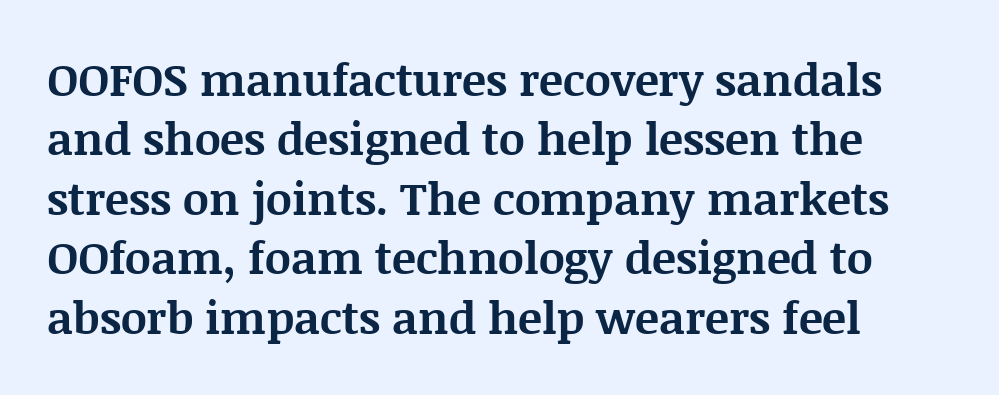
The image shows 45 px bold serif type, upright; set left-aligned, normal line spacing (1.32x), normal letter spacing, not underlined; medium stroke contrast and a large x-height.
